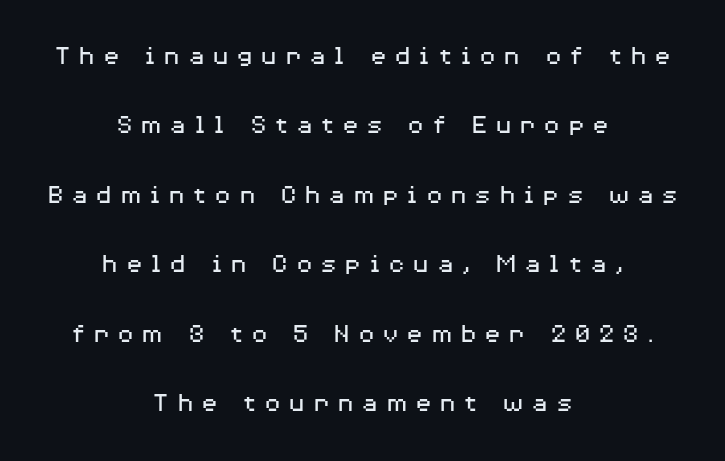
The image shows 28 px regular-weight, wide sans-serif type, upright; set centered, loose line spacing (2.48x), unusually wide letter spacing (+0.26 em), not underlined; medium stroke contrast and a medium x-height.
